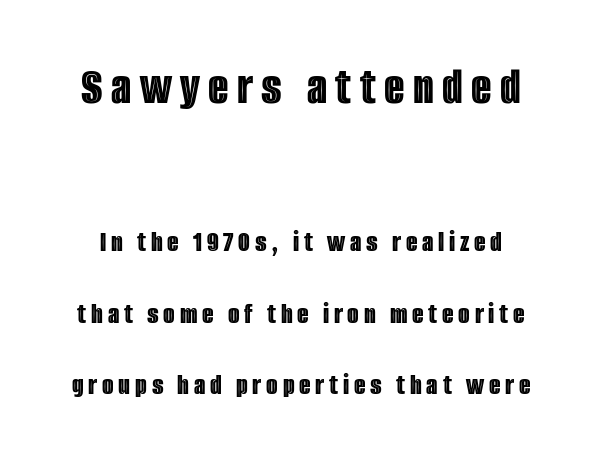
Q: Is the text italic (slanted)? A: No, it is upright.
Q: Is the text underlined? A: No.
Q: Is the spacing between lines tight, normal or loose? A: Loose.
Q: Which block of text is set in a larger size, the first (top) or the second (bottom)? A: The first (top) one.
Q: Width (condensed, normal, or wide)? A: Condensed.
Q: x-height? A: Large.
Q: Monospaced? A: No.
